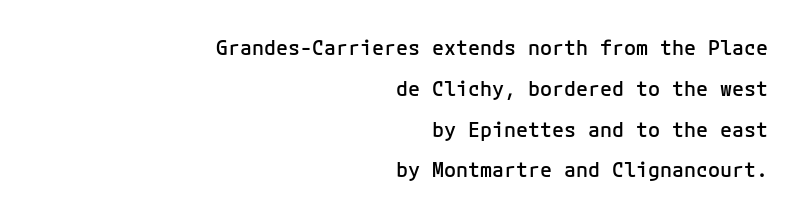
The image shows 20 px text type, upright; set right-aligned, loose line spacing (2.04x), normal letter spacing, not underlined.
